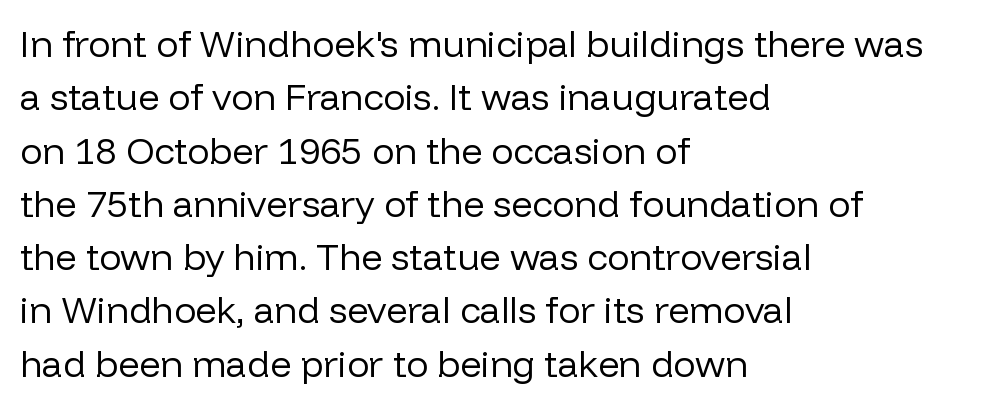
Q: Is the text bold? A: No.
Q: Is the text italic (slanted)? A: No, it is upright.
Q: Is the typeface a serif or a sans-serif typeface? A: Sans-serif.
Q: Is the text underlined? A: No.
Q: How is the paragraph aligned? A: Left-aligned.
Q: Is the spacing between letters normal or unusually wide? A: Normal.
Q: Is the spacing between lines tight, normal or loose? A: Normal.
Q: Width (condensed, normal, or wide)? A: Normal.
Q: Stroke contrast? A: Low.
Q: x-height? A: Medium.
Q: Monospaced? A: No.
